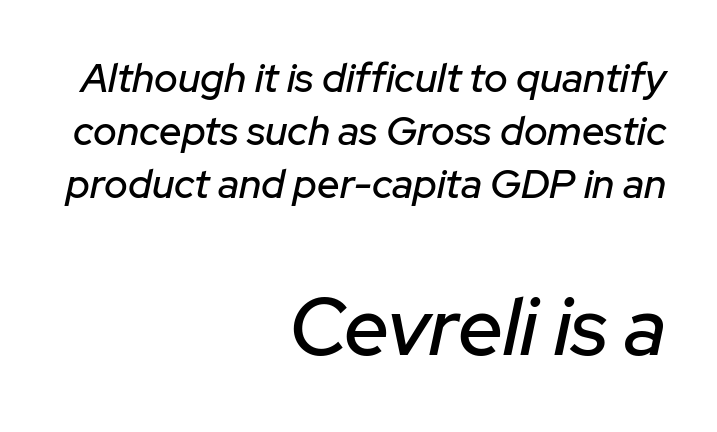
Q: Is the text italic (slanted)? A: Yes, it leans right by about 12 degrees.
Q: Is the text underlined? A: No.
Q: How is the paragraph aligned? A: Right-aligned.
Q: Is the spacing between letters normal or unusually wide? A: Normal.
Q: Is the spacing between lines tight, normal or loose? A: Normal.
Q: Which block of text is set in a larger size, the first (top) or the second (bottom)? A: The second (bottom) one.
Q: Width (condensed, normal, or wide)? A: Normal.
Q: Stroke contrast? A: Low.
Q: x-height? A: Medium.
Q: Monospaced? A: No.
